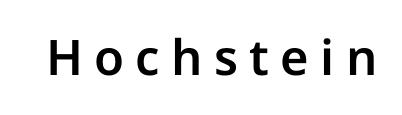
{"serif": "no", "italic": "no", "width": "normal", "stroke_contrast": "low", "x_height": "medium", "monospaced": "no", "underline": "no", "letter_spacing": "wide", "letter_spacing_em": 0.23, "glyph_px": 49}
